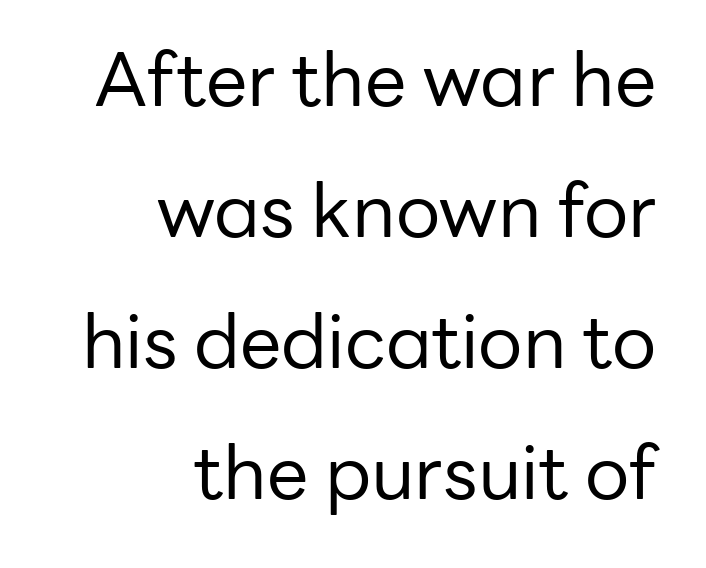
Inter-character spacing is left at the font's built-in metrics. Every stem runs plumb, perpendicular to the baseline. The string is rendered with underlining switched off. Here the designer chose a conventional face with non-uniform glyph widths. Letterform terminals end flat and unadorned throughout the passage.
